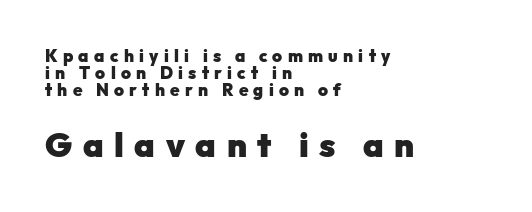
Horizontally, the lines are justified to the leading edge only. Regarding serifs, this sample does without them. Rows of type sit shoulder to shoulder in the vertical direction. You could not count columns in this text — the font is proportionally spaced. In this sample the second text group is rendered at the bigger scale.
